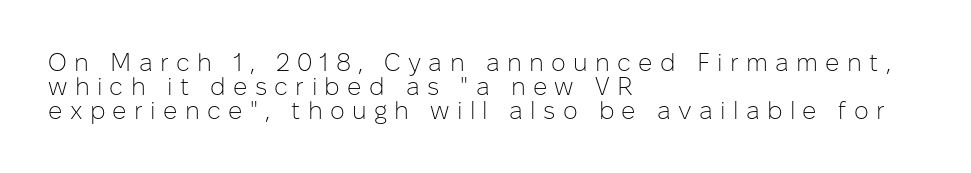
Notice how descenders almost collide with the ascenders below — that's tight leading. Weight: not bold — regular or lighter. Horizontal alignment here is leftward, the default for most running prose. Decoration check: the copy has no underline. Italic: no, the glyphs are upright roman. Honestly, the letter spacing is so wide it's the main thing you notice.
